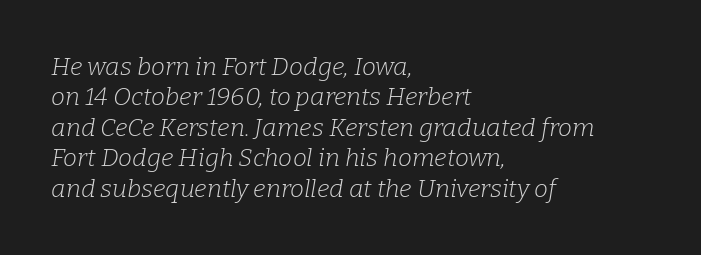
The image shows 25 px text type, italic (leaning right); set left-aligned, line spacing 1.22x, normal letter spacing, not underlined.
